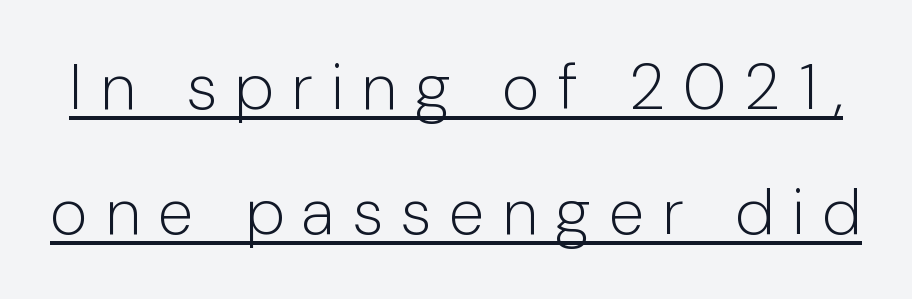
The image shows 65 px light sans-serif type, upright; set loose line spacing (1.92x), unusually wide letter spacing (+0.27 em), underlined; low stroke contrast and a medium x-height.
